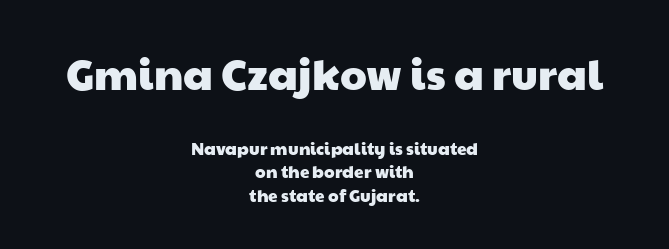
Q: Is the typeface a serif or a sans-serif typeface? A: Sans-serif.
Q: Is the text underlined? A: No.
Q: How is the paragraph aligned? A: Centered.
Q: Is the spacing between letters normal or unusually wide? A: Normal.
Q: Is the spacing between lines tight, normal or loose? A: Normal.
Q: Which block of text is set in a larger size, the first (top) or the second (bottom)? A: The first (top) one.
Q: Width (condensed, normal, or wide)? A: Wide.
Q: Stroke contrast? A: Low.
Q: x-height? A: Medium.
Q: Monospaced? A: No.
